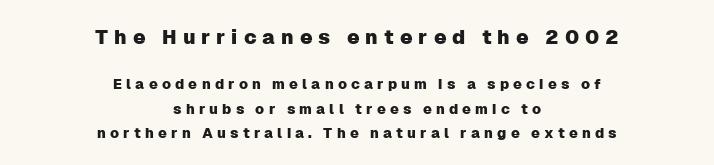
You get the large type first, then a drop to smaller type. The line texture is sparse and dotted thanks to wide tracking. You can tell it's not italic because the verticals are truly vertical. Line starts and ends both wander, symmetrically. Bare-footed words on every line.
